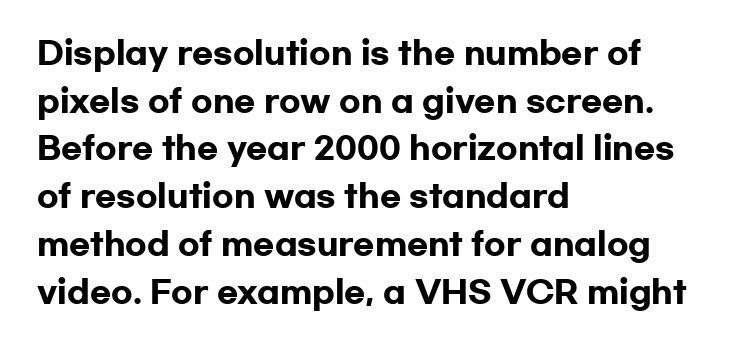
{"serif": "no", "italic": "no", "bold": "yes", "weight": "heavy", "width": "wide", "stroke_contrast": "low", "x_height": "medium", "monospaced": "no", "underline": "no", "align": "left", "line_spacing": "normal", "line_spacing_ratio": 1.54, "letter_spacing": "normal", "letter_spacing_em": 0.0, "glyph_px": 31}
